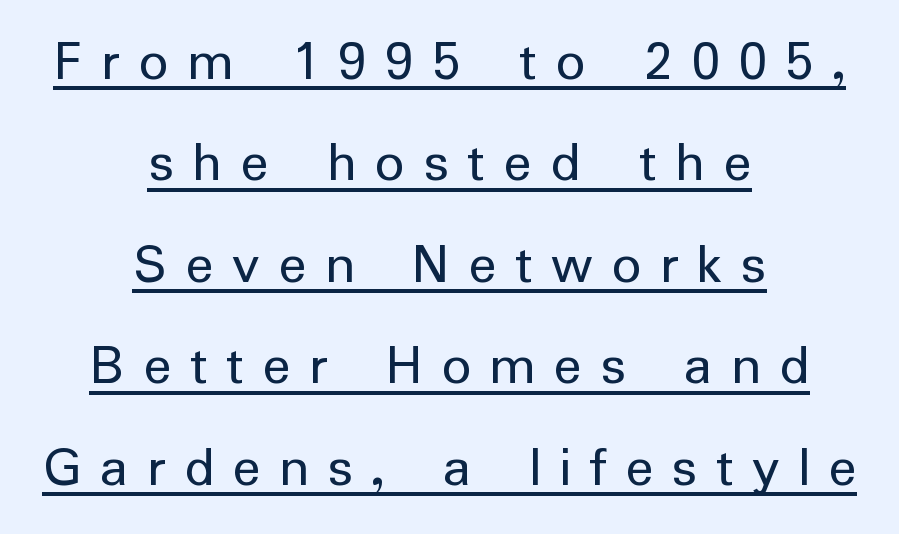
{"serif": "no", "italic": "no", "bold": "no", "weight": "regular", "width": "normal", "stroke_contrast": "low", "x_height": "medium", "monospaced": "no", "underline": "yes", "align": "center", "line_spacing_ratio": 1.72, "letter_spacing": "wide", "letter_spacing_em": 0.31, "glyph_px": 59}
